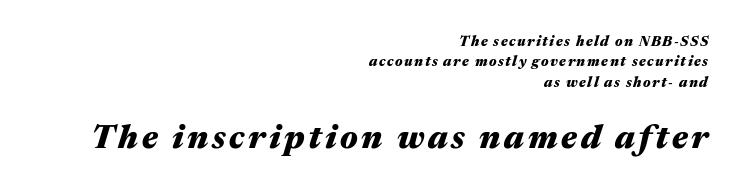
Q: Is the text bold? A: Yes.
Q: Is the text italic (slanted)? A: Yes, it leans right by about 17 degrees.
Q: Is the text underlined? A: No.
Q: How is the paragraph aligned? A: Right-aligned.
Q: Is the spacing between lines tight, normal or loose? A: Normal.
Q: Which block of text is set in a larger size, the first (top) or the second (bottom)? A: The second (bottom) one.
Q: Width (condensed, normal, or wide)? A: Wide.
Q: Stroke contrast? A: Medium.
Q: x-height? A: Medium.
Q: Monospaced? A: No.
